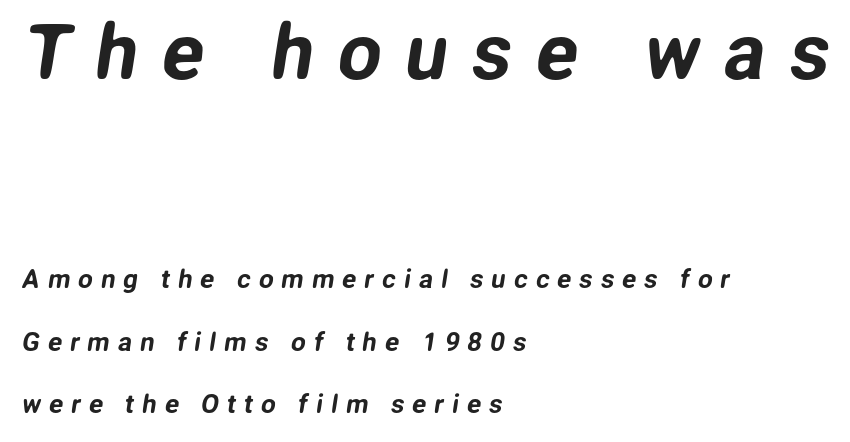
{"serif": "no", "width": "normal", "stroke_contrast": "low", "x_height": "medium", "monospaced": "no", "underline": "no", "align": "left", "line_spacing": "loose", "line_spacing_ratio": 2.41, "letter_spacing": "wide", "letter_spacing_em": 0.31, "larger_block": "first", "size_ratio": 2.96, "glyph_px": 77}
